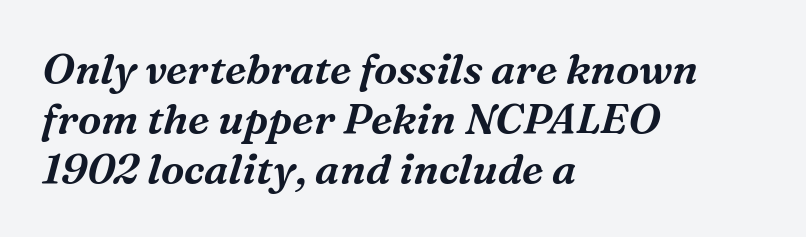
{"serif": "yes", "italic": "yes", "lean": "right", "slant_degrees": 16, "width": "normal", "stroke_contrast": "medium", "x_height": "medium", "monospaced": "no", "underline": "no", "align": "left", "line_spacing_ratio": 1.19, "letter_spacing": "normal", "letter_spacing_em": 0.0, "glyph_px": 42}
